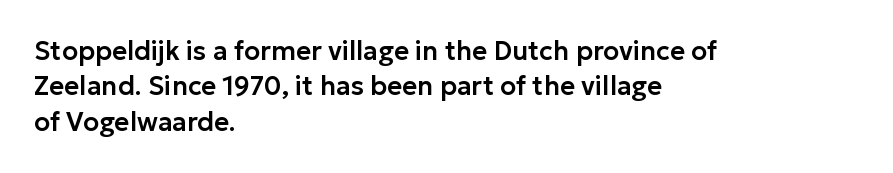
{"italic": "no", "underline": "no", "align": "left", "line_spacing": "normal", "line_spacing_ratio": 1.36, "letter_spacing": "normal", "letter_spacing_em": 0.0, "glyph_px": 26}
